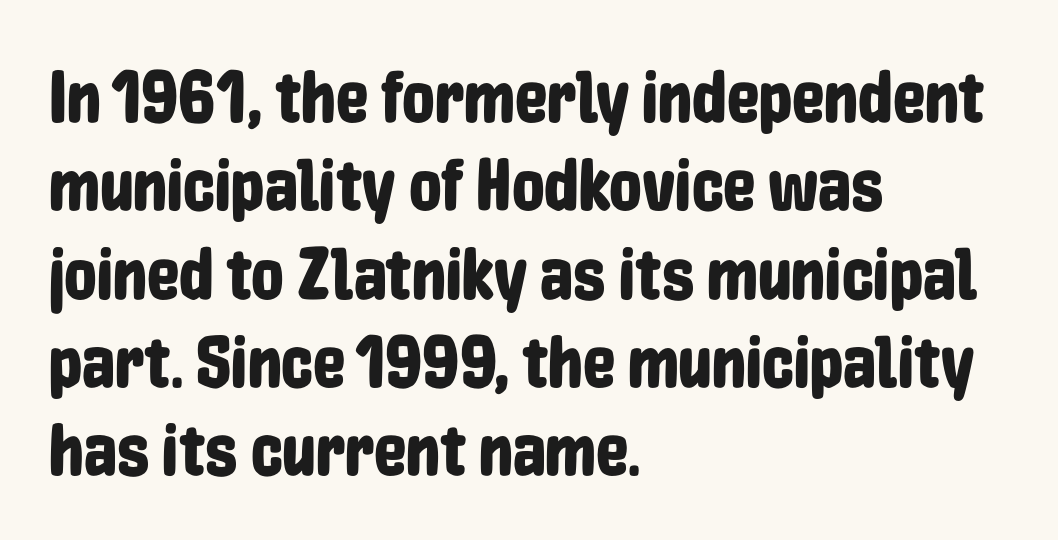
Nothing sits at the stroke ends, so this counts as sans-serif. Every stem runs plumb, perpendicular to the baseline. Each word holds together tightly as a unit, with standard inter-letter gaps. The space directly below the letters is spotless. One-word summary of the alignment: left.
